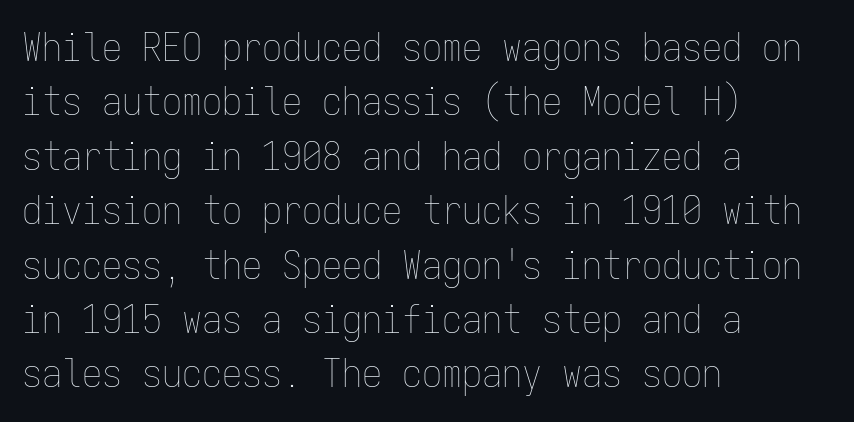
Q: Is the text bold? A: No.
Q: Is the text italic (slanted)? A: No, it is upright.
Q: Is the text underlined? A: No.
Q: How is the paragraph aligned? A: Left-aligned.
Q: Is the spacing between letters normal or unusually wide? A: Normal.
Q: Is the spacing between lines tight, normal or loose? A: Normal.
Q: Width (condensed, normal, or wide)? A: Condensed.
Q: Stroke contrast? A: Low.
Q: x-height? A: Medium.
Q: Monospaced? A: Yes.
